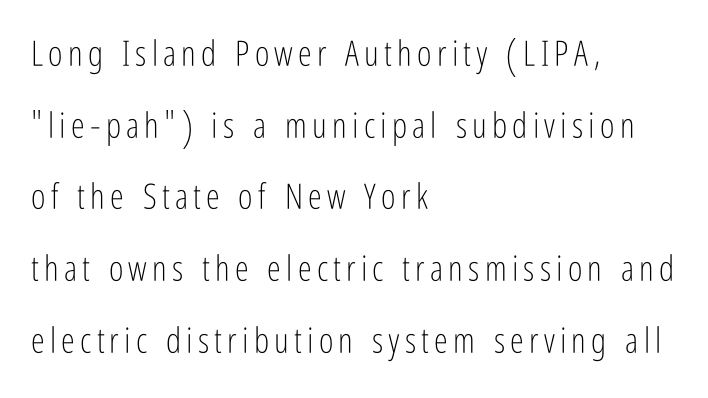
Line beginnings align vertically; line endings do not. Think of a printed novel: that variable character pitch is what you see here. Widely set lines give the paragraph a tall, airy silhouette. The zone under the glyphs is completely vacant. Does the type have serifs? No, each stem ends abruptly. The face looks like a standard text weight, possibly lighter.
